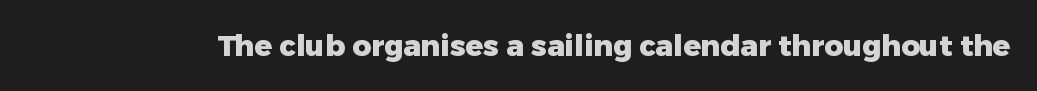
Q: Is the text bold? A: Yes.
Q: Is the text italic (slanted)? A: No, it is upright.
Q: Is the typeface a serif or a sans-serif typeface? A: Sans-serif.
Q: Is the text underlined? A: No.
Q: Is the spacing between letters normal or unusually wide? A: Normal.
Q: Width (condensed, normal, or wide)? A: Normal.
Q: Stroke contrast? A: Low.
Q: x-height? A: Medium.
Q: Monospaced? A: No.
